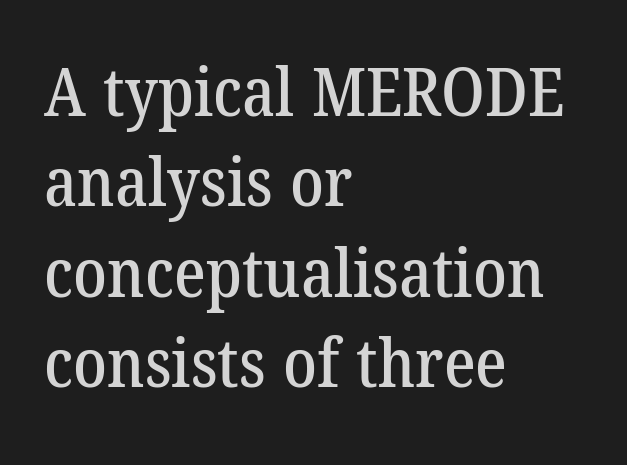
Q: Is the typeface a serif or a sans-serif typeface? A: Serif.
Q: Is the text underlined? A: No.
Q: How is the paragraph aligned? A: Left-aligned.
Q: Is the spacing between letters normal or unusually wide? A: Normal.
Q: Is the spacing between lines tight, normal or loose? A: Normal.
Q: Width (condensed, normal, or wide)? A: Normal.
Q: Stroke contrast? A: Low.
Q: x-height? A: Medium.
Q: Monospaced? A: No.
